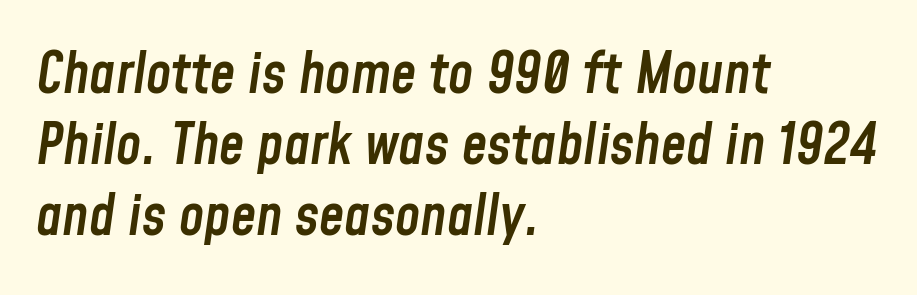
Q: Is the text bold? A: Semi-bold.
Q: Is the text italic (slanted)? A: Yes, it leans right by about 8 degrees.
Q: Is the text underlined? A: No.
Q: How is the paragraph aligned? A: Left-aligned.
Q: Is the spacing between letters normal or unusually wide? A: Normal.
Q: Is the spacing between lines tight, normal or loose? A: Normal.
Q: Width (condensed, normal, or wide)? A: Condensed.
Q: Stroke contrast? A: Low.
Q: x-height? A: Medium.
Q: Monospaced? A: No.
